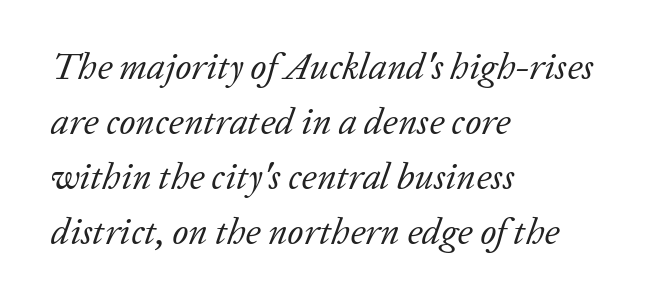
The image shows 37 px regular-weight serif type, italic (leaning right); set left-aligned, normal line spacing (1.49x), normal letter spacing, not underlined; low stroke contrast and a medium x-height.
